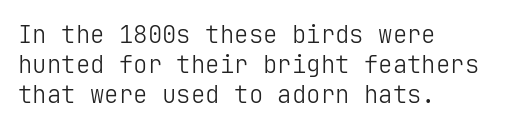
Q: Is the text bold? A: No.
Q: Is the text italic (slanted)? A: No, it is upright.
Q: Is the text underlined? A: No.
Q: How is the paragraph aligned? A: Left-aligned.
Q: Is the spacing between letters normal or unusually wide? A: Normal.
Q: Is the spacing between lines tight, normal or loose? A: Normal.
